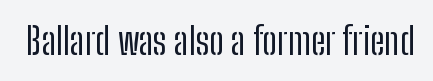
Q: Is the text bold? A: No.
Q: Is the text italic (slanted)? A: No, it is upright.
Q: Is the typeface a serif or a sans-serif typeface? A: Sans-serif.
Q: Is the text underlined? A: No.
Q: Is the spacing between letters normal or unusually wide? A: Normal.
Q: Width (condensed, normal, or wide)? A: Condensed.
Q: Stroke contrast? A: Low.
Q: x-height? A: Medium.
Q: Monospaced? A: No.
